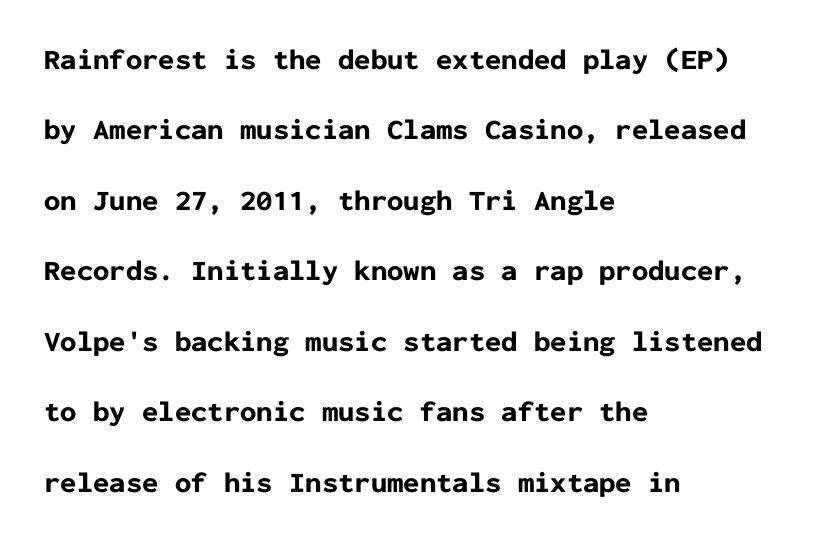
{"serif": "no", "italic": "no", "bold": "yes", "weight": "bold", "width": "normal", "stroke_contrast": "low", "x_height": "medium", "monospaced": "yes", "underline": "no", "align": "left", "line_spacing": "loose", "line_spacing_ratio": 2.43, "letter_spacing": "normal", "letter_spacing_em": 0.0, "glyph_px": 29}
